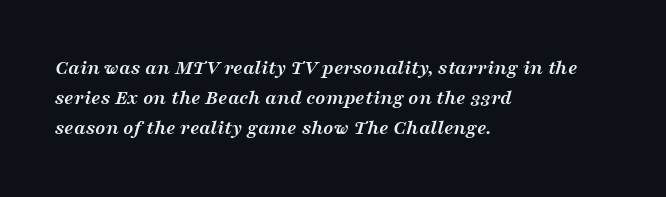
Normally led — the rows are evenly, conventionally spaced. Students, note that the glyphs here touch the page at normal intervals. Caption: bold face, heavy strokes. The ragged edge is on the right, which tells us the setting is flush left. It's the slanting kind of type. A clean baseline with only descenders dipping below it.
